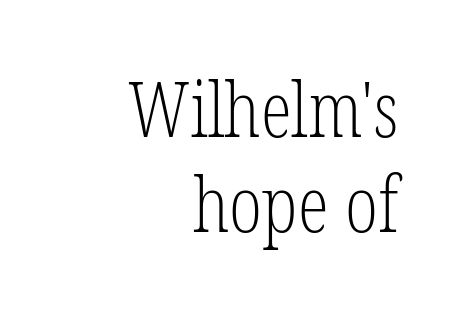
Q: Is the text bold? A: No.
Q: Is the text italic (slanted)? A: No, it is upright.
Q: Is the typeface a serif or a sans-serif typeface? A: Serif.
Q: Is the text underlined? A: No.
Q: How is the paragraph aligned? A: Right-aligned.
Q: Is the spacing between letters normal or unusually wide? A: Normal.
Q: Width (condensed, normal, or wide)? A: Condensed.
Q: Stroke contrast? A: Low.
Q: x-height? A: Medium.
Q: Monospaced? A: No.
